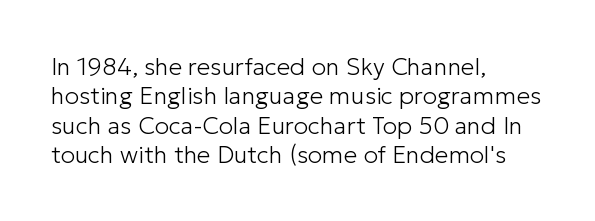
The image shows 24 px text type, upright; set left-aligned, line spacing 1.22x, normal letter spacing, not underlined.
